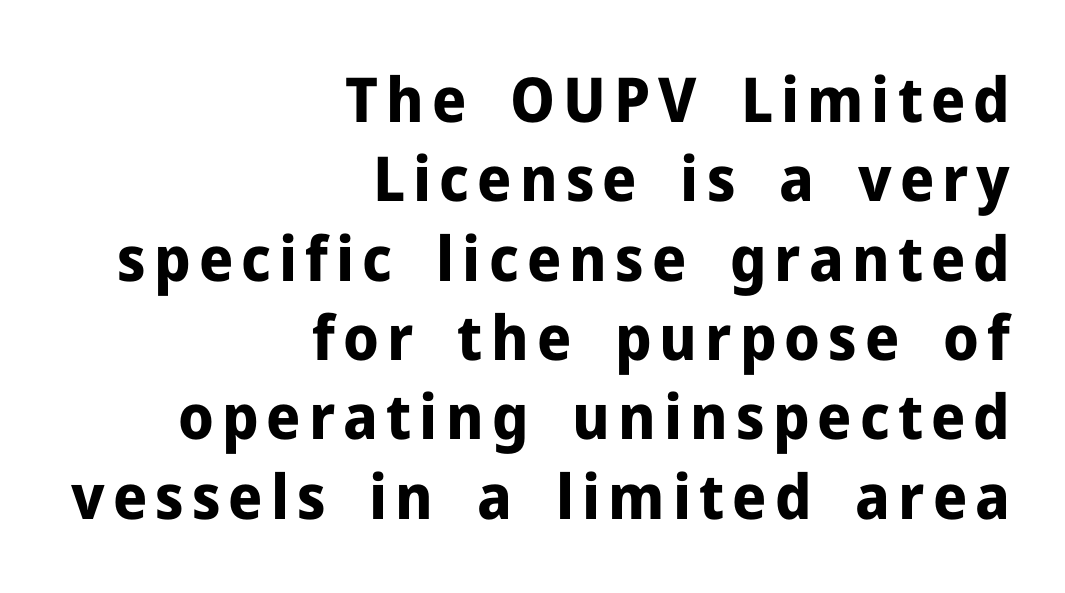
{"serif": "no", "italic": "no", "bold": "yes", "weight": "bold", "width": "normal", "stroke_contrast": "low", "x_height": "medium", "monospaced": "no", "underline": "no", "align": "right", "line_spacing": "normal", "line_spacing_ratio": 1.28, "glyph_px": 62}
